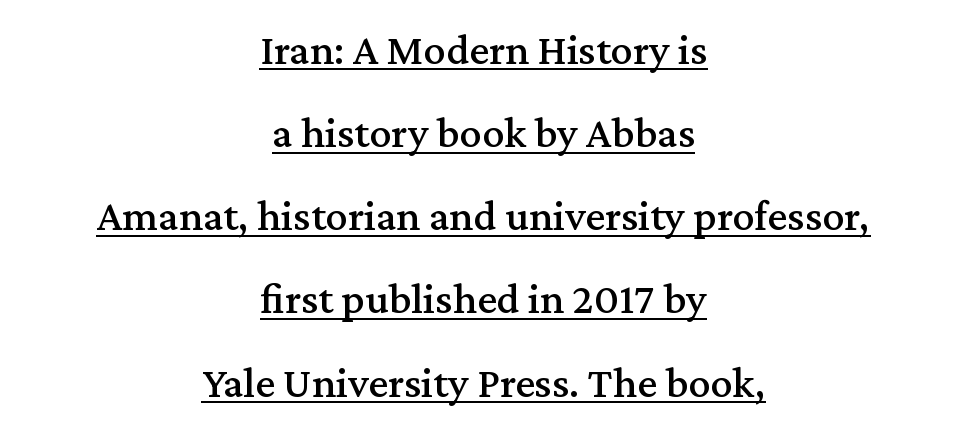
Q: Is the text italic (slanted)? A: No, it is upright.
Q: Is the typeface a serif or a sans-serif typeface? A: Serif.
Q: Is the text underlined? A: Yes.
Q: How is the paragraph aligned? A: Centered.
Q: Is the spacing between letters normal or unusually wide? A: Normal.
Q: Width (condensed, normal, or wide)? A: Normal.
Q: Stroke contrast? A: Medium.
Q: x-height? A: Medium.
Q: Monospaced? A: No.
